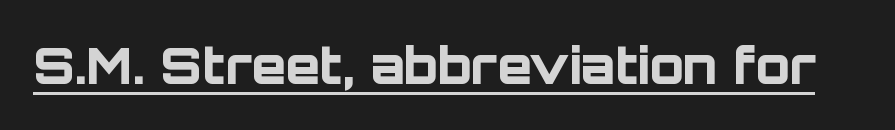
{"serif": "no", "italic": "no", "bold": "yes", "weight": "bold", "width": "normal", "stroke_contrast": "low", "x_height": "large", "monospaced": "no", "underline": "yes", "letter_spacing": "normal", "letter_spacing_em": 0.0, "glyph_px": 50}
